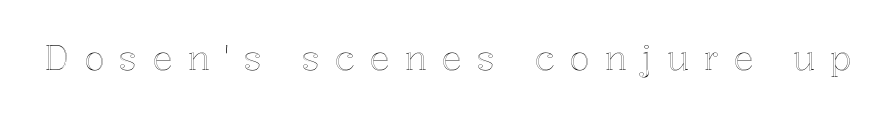
{"italic": "no", "width": "normal", "x_height": "medium", "monospaced": "no", "underline": "no", "letter_spacing": "wide", "letter_spacing_em": 0.43, "glyph_px": 34}
